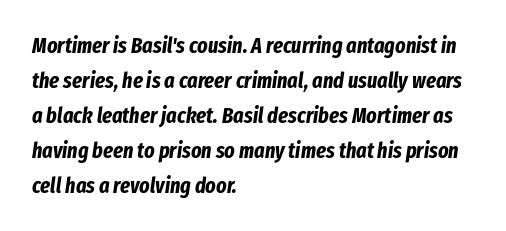
Heavy, bold letterforms. Successive baselines arrive at the customary interval. There's an unmistakable incline to the writing here. This rendering features lettering with no underline.
